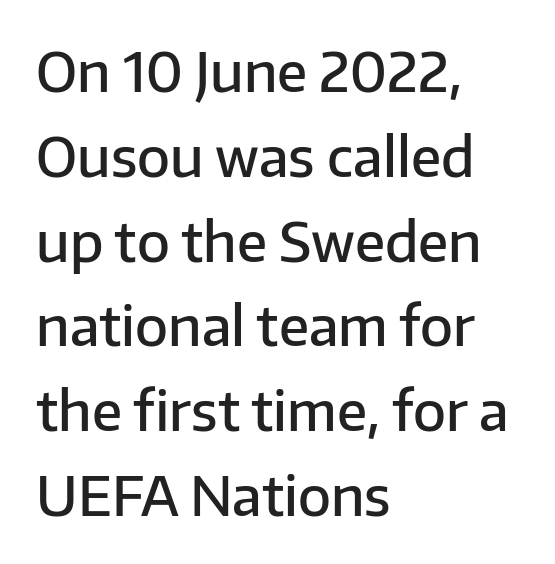
In terms of letterspacing, this is plain default setting. Regarding serifs, this sample does without them. The rendering uses natural spacing where letterforms have individual widths. Tall strokes in this sample are plumb rather than angled. Reading down the block, your eye returns to a fixed left position each line.
